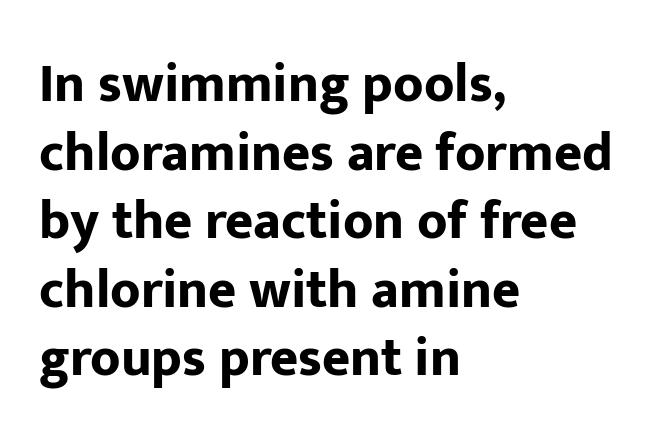
Q: Is the text bold? A: Yes.
Q: Is the text italic (slanted)? A: No, it is upright.
Q: Is the typeface a serif or a sans-serif typeface? A: Sans-serif.
Q: Is the text underlined? A: No.
Q: How is the paragraph aligned? A: Left-aligned.
Q: Is the spacing between letters normal or unusually wide? A: Normal.
Q: Is the spacing between lines tight, normal or loose? A: Normal.
Q: Width (condensed, normal, or wide)? A: Normal.
Q: Stroke contrast? A: Low.
Q: x-height? A: Medium.
Q: Monospaced? A: No.
